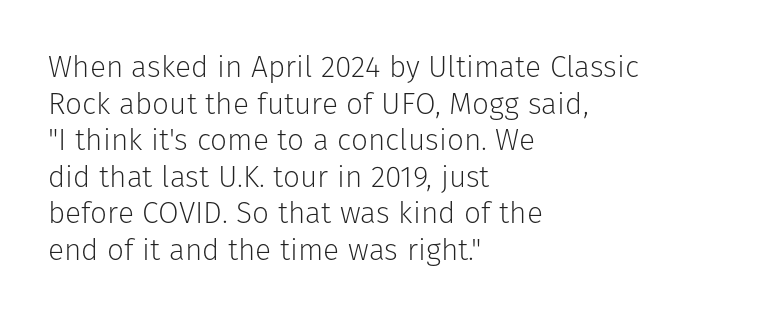
The image shows 30 px light sans-serif type, upright; set left-aligned, line spacing 1.22x, normal letter spacing, not underlined; low stroke contrast and a medium x-height.
